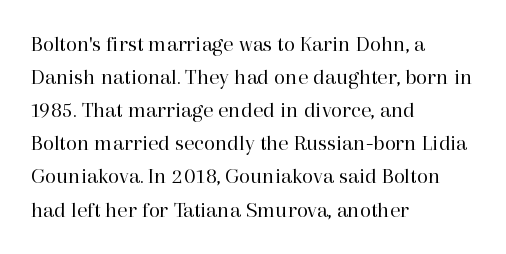
Does extra space separate the letters? No, they use regular spacing. The rendering anchors every line to the left-hand side. The axis of the letterforms is exactly vertical. These lines sit exactly where default settings would place them. Ink coverage per letter is moderate at most. Bare-footed words on every line.
